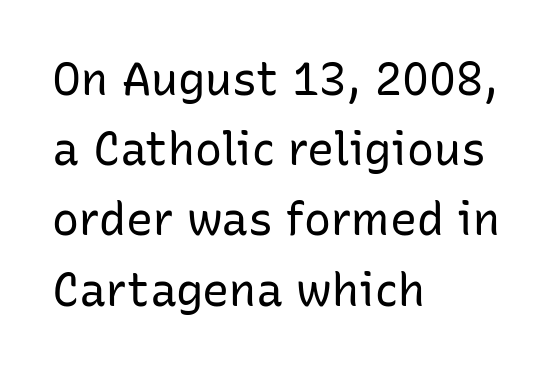
{"serif": "no", "italic": "no", "bold": "no", "weight": "regular", "width": "normal", "stroke_contrast": "low", "x_height": "medium", "monospaced": "no", "underline": "no", "align": "left", "line_spacing": "normal", "line_spacing_ratio": 1.56, "letter_spacing": "normal", "letter_spacing_em": 0.0, "glyph_px": 45}
